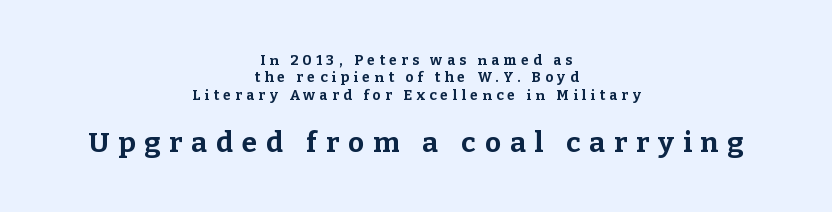
Little horizontal feet cap the strokes, marking this as serif type. One-word summary of the alignment: center. Upright lettering throughout. A typesetter would call this proportional, since set widths differ per character. Type without underlining.
